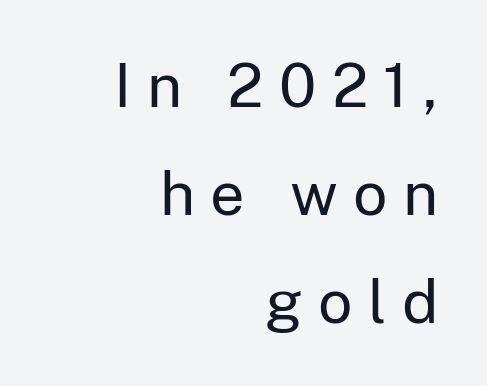
The image shows 61 px regular-weight sans-serif type, upright; set right-aligned, line spacing 1.77x, unusually wide letter spacing (+0.25 em), not underlined; low stroke contrast and a medium x-height.
